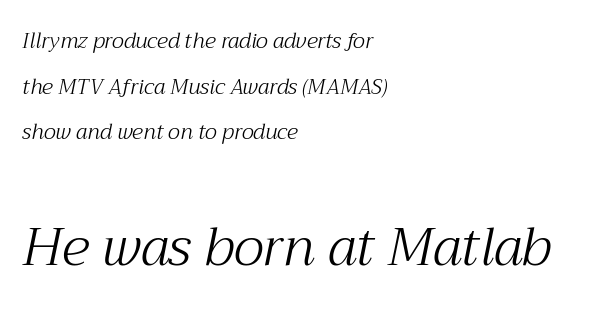
Think of a printed novel: that variable character pitch is what you see here. The text was rendered using a seriffed face with decorative stroke endings. This layout puts the modest block above and the oversized block below. How are the letters spaced? Ordinarily, with no added tracking. Characters are canted at an angle relative to the baseline's perpendicular. The passage shown stacks its lines with a broad gap.
